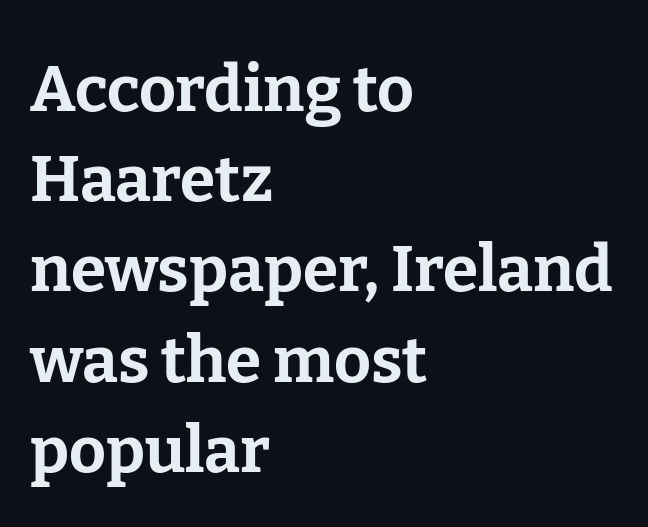
Tall strokes in this sample are plumb rather than angled. Proportional: the letters do not fall into vertical columns. What stands out about the letter spacing? Nothing — it is the standard amount. In CSS terms this would be text-align: left.
